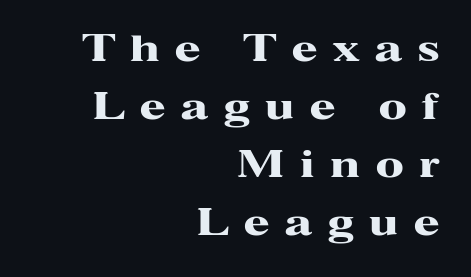
The image shows 37 px heavy, wide serif type, upright; set right-aligned, normal line spacing (1.57x), unusually wide letter spacing (+0.43 em), not underlined; high stroke contrast and a medium x-height.
